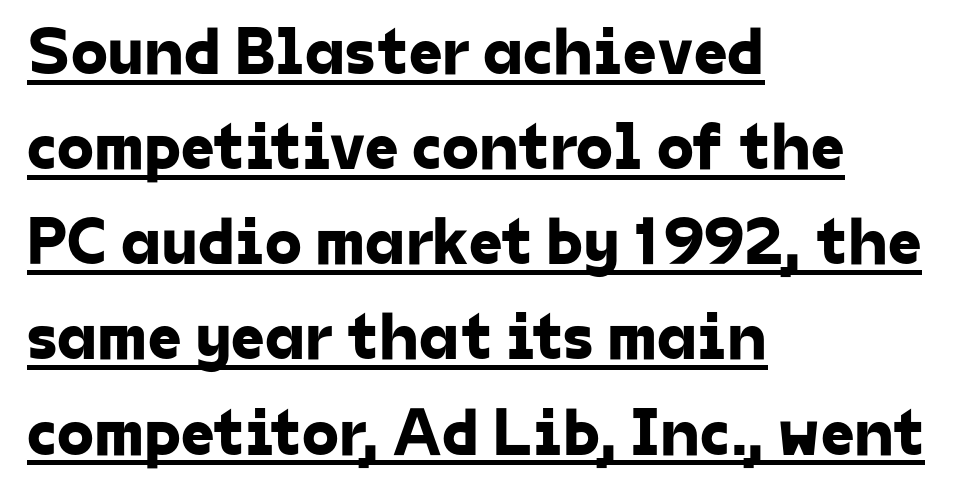
{"serif": "no", "width": "normal", "stroke_contrast": "low", "x_height": "medium", "monospaced": "no", "underline": "yes", "align": "left", "line_spacing": "normal", "line_spacing_ratio": 1.42, "letter_spacing": "normal", "letter_spacing_em": 0.0, "glyph_px": 67}
